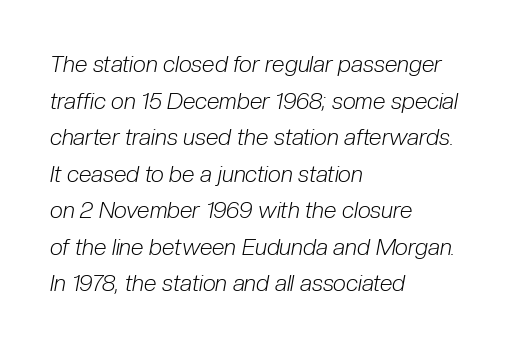
Style check: oblique. Leftover space on each line is placed entirely after the last word. Stems and bowls with no extra thickness — not bold. Tracking value appears to be zero — textbook default spacing. The zone under the glyphs is completely vacant.
